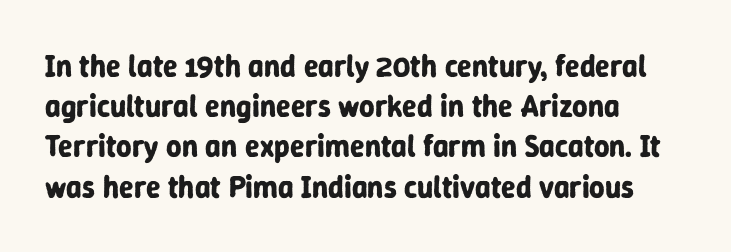
The typesetter chose a ragged-right arrangement here. You'd pick this weight for a headline — it's a proper bold. Decoration check: the copy has no underline. In terms of leading, this rendering sits right in the middle. The letters sit at their default tracking, neither squeezed nor spread. Proportional: the letters do not fall into vertical columns.
